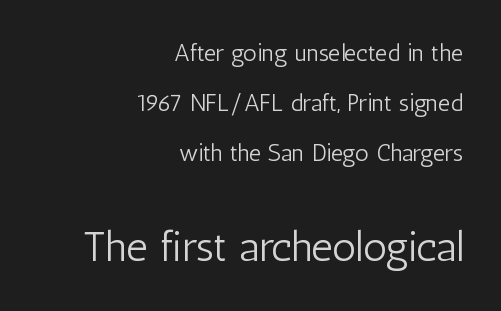
Horizontal bands of white between lines are thick stripes. Rule under the text: the space is simply empty. If you squint, the bottom block still reads clearly — it's the larger of the two. Letterform terminals end flat and unadorned throughout the passage.
